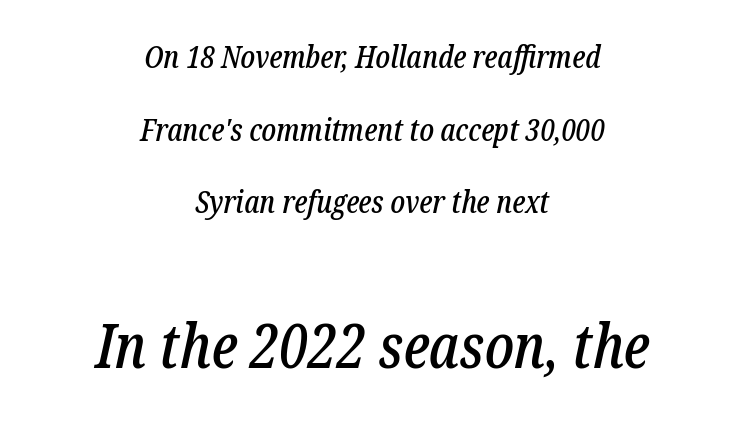
In terms of letterspacing, this is plain default setting. Type without underlining. Looks like regular typesetting: each glyph gets only the width it needs. Successive baselines arrive slowly, with a big drop between each.
